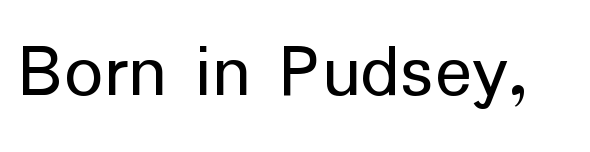
Q: Is the text bold? A: No.
Q: Is the text italic (slanted)? A: No, it is upright.
Q: Is the typeface a serif or a sans-serif typeface? A: Sans-serif.
Q: Is the text underlined? A: No.
Q: Is the spacing between letters normal or unusually wide? A: Normal.
Q: Width (condensed, normal, or wide)? A: Normal.
Q: Stroke contrast? A: Low.
Q: x-height? A: Medium.
Q: Monospaced? A: No.
